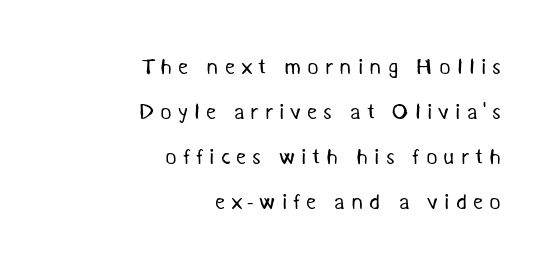
{"bold": "no", "underline": "no", "align": "right", "line_spacing": "loose", "line_spacing_ratio": 2.05, "letter_spacing": "wide", "letter_spacing_em": 0.27, "glyph_px": 22}
